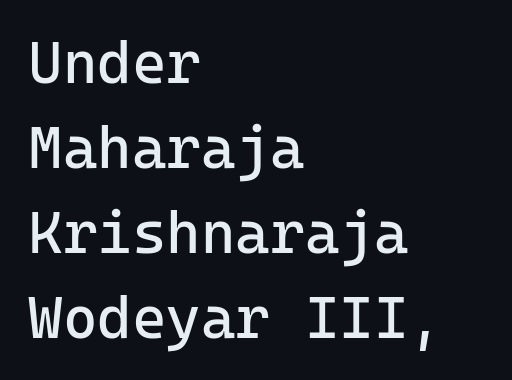
A normal amount of white space separates one row of letters from the next. Tall strokes in this sample are plumb rather than angled. Caption: face not bold, strokes unweighted. Every row of glyphs begins at an identical x-position on the left. Rule under the text: the space is simply empty. The letters sit at their default tracking, neither squeezed nor spread.
